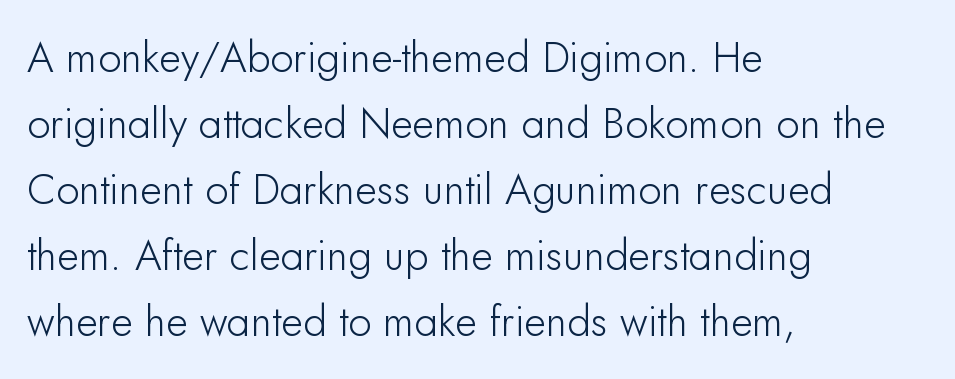
{"serif": "no", "italic": "no", "width": "normal", "stroke_contrast": "low", "x_height": "small", "monospaced": "no", "underline": "no", "align": "left", "line_spacing": "normal", "line_spacing_ratio": 1.57, "letter_spacing": "normal", "letter_spacing_em": 0.0, "glyph_px": 42}
